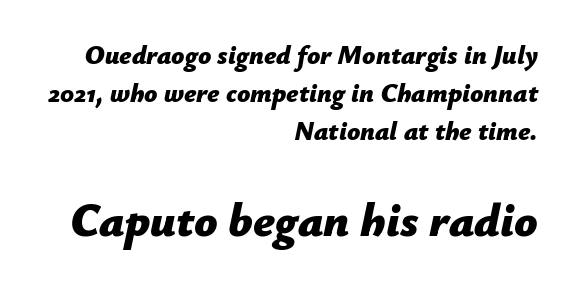
In this sample the second text group is rendered at the bigger scale. Honestly, the row spacing looks completely unremarkable. Layout note: lines flush right. There is no visible air inserted between adjacent glyphs.
